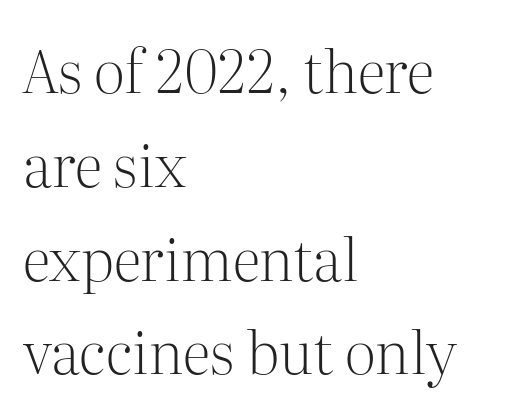
Vertically, the passage feels balanced, rows spaced as you'd expect. Yep, those are serifs on the letters. The strip under each line holds only bare page. Default kerning and tracking; the words read as compact shapes. This is the regular roman posture of the typeface.
